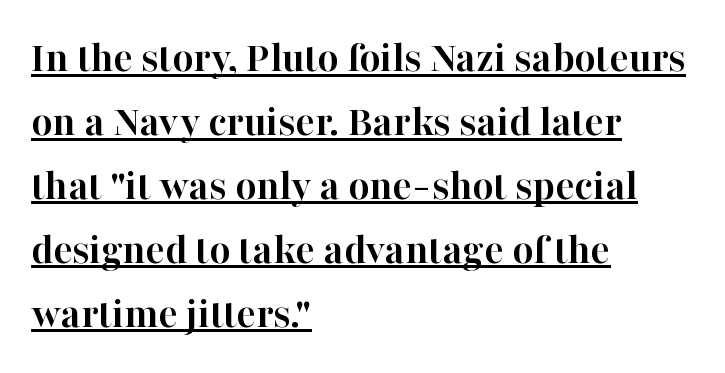
Reading down the column, the eye jumps a familiar distance to each next line. No extra tracking has been applied to these lines. Proportional: the letters do not fall into vertical columns. Decoration check: the copy is underlined.
